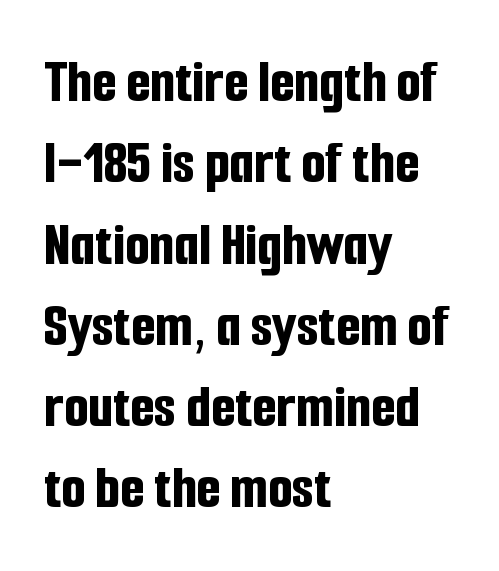
Quick note: not italic, upright. This sample has the flowing, uneven cadence of proportional lettering. Note: no serifs on the glyphs. A typesetter would call this leading conventional body-copy spacing.
